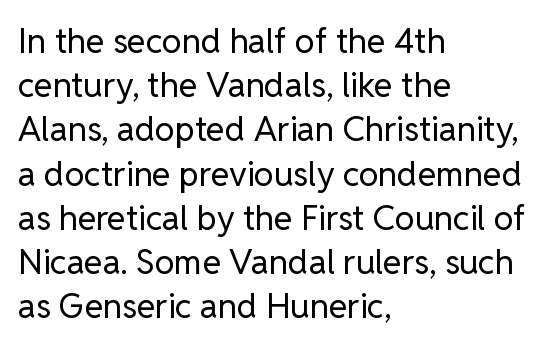
The image shows 34 px regular-weight sans-serif type, upright; set left-aligned, normal line spacing (1.3x), normal letter spacing, not underlined; low stroke contrast and a medium x-height.
